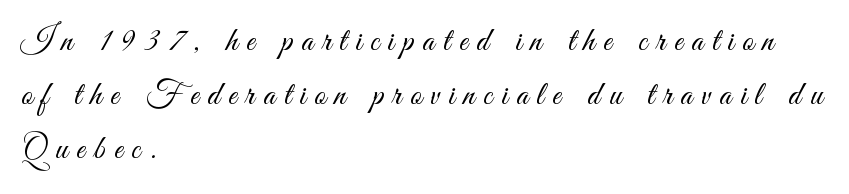
Q: Is the text bold? A: No.
Q: Is the text italic (slanted)? A: Yes.
Q: Is the typeface a serif or a sans-serif typeface? A: Sans-serif.
Q: Is the text underlined? A: No.
Q: How is the paragraph aligned? A: Left-aligned.
Q: Is the spacing between letters normal or unusually wide? A: Unusually wide.
Q: Is the spacing between lines tight, normal or loose? A: Normal.
Q: Width (condensed, normal, or wide)? A: Condensed.
Q: Stroke contrast? A: Medium.
Q: x-height? A: Small.
Q: Monospaced? A: No.
